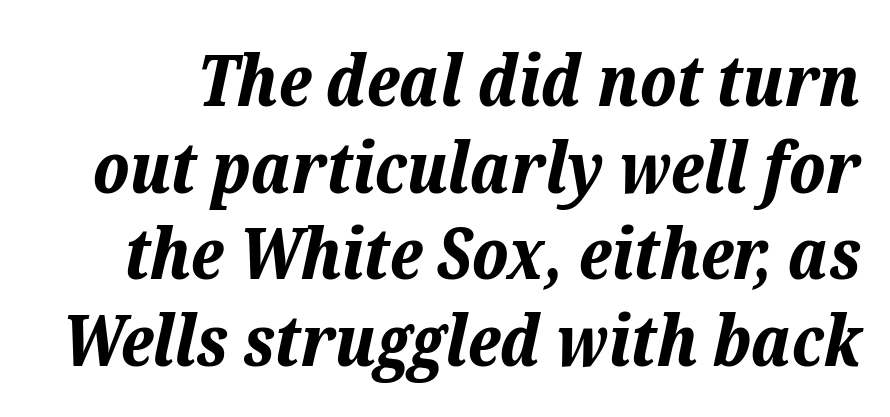
The image shows 71 px bold type, italic (leaning right); set line spacing 1.22x, normal letter spacing, not underlined; low stroke contrast and a medium x-height.
